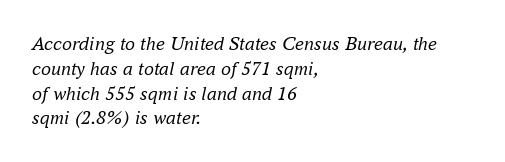
{"italic": "yes", "lean": "right", "slant_degrees": 16, "bold": "no", "underline": "no", "align": "left", "line_spacing_ratio": 1.24, "letter_spacing": "normal", "letter_spacing_em": 0.0, "glyph_px": 20}
